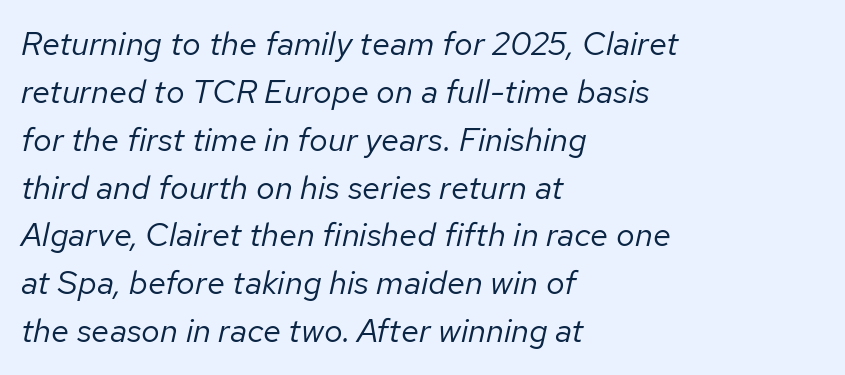
{"italic": "yes", "lean": "right", "slant_degrees": 12, "bold": "no", "weight": "regular", "width": "normal", "stroke_contrast": "low", "x_height": "medium", "monospaced": "no", "underline": "no", "align": "left", "line_spacing": "normal", "line_spacing_ratio": 1.45, "letter_spacing": "normal", "letter_spacing_em": 0.0, "glyph_px": 33}
